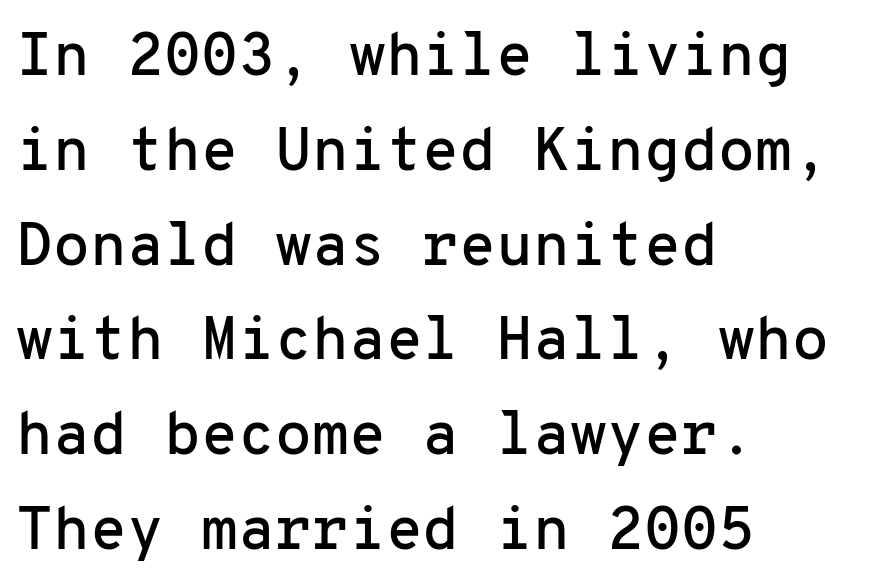
The image shows 60 px sans-serif type, upright, monospaced; set left-aligned, normal line spacing (1.58x), normal letter spacing, not underlined; low stroke contrast and a medium x-height.
